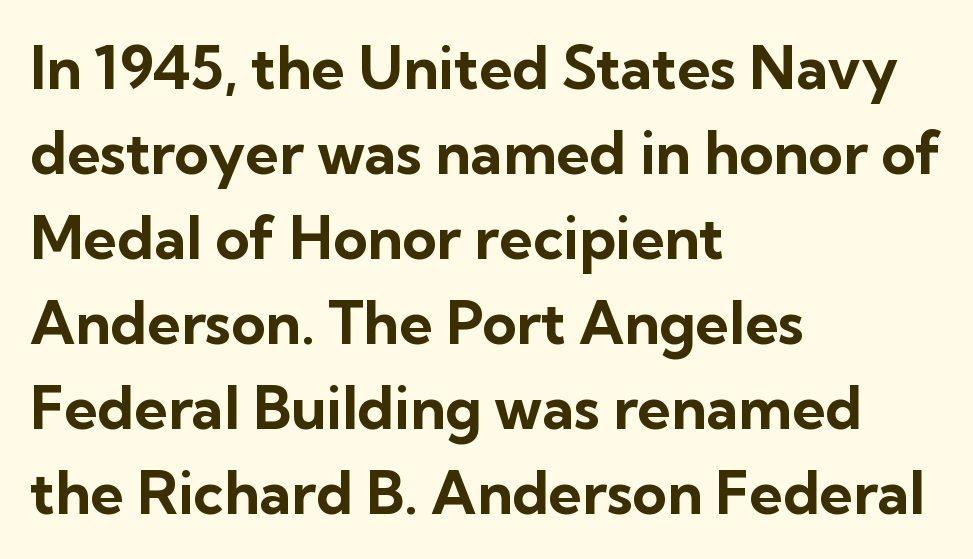
Q: Is the text bold? A: Yes.
Q: Is the text italic (slanted)? A: No, it is upright.
Q: Is the typeface a serif or a sans-serif typeface? A: Sans-serif.
Q: Is the text underlined? A: No.
Q: How is the paragraph aligned? A: Left-aligned.
Q: Is the spacing between letters normal or unusually wide? A: Normal.
Q: Is the spacing between lines tight, normal or loose? A: Normal.
Q: Width (condensed, normal, or wide)? A: Normal.
Q: Stroke contrast? A: Low.
Q: x-height? A: Medium.
Q: Monospaced? A: No.
